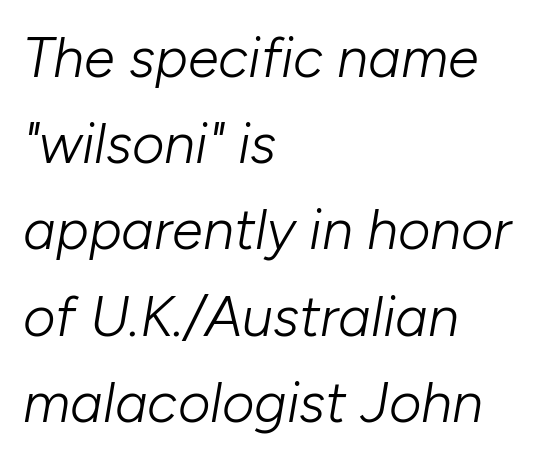
Q: Is the text bold? A: No.
Q: Is the text italic (slanted)? A: Yes, it leans right by about 10 degrees.
Q: Is the text underlined? A: No.
Q: How is the paragraph aligned? A: Left-aligned.
Q: Is the spacing between letters normal or unusually wide? A: Normal.
Q: Is the spacing between lines tight, normal or loose? A: Normal.
Q: Width (condensed, normal, or wide)? A: Normal.
Q: Stroke contrast? A: Low.
Q: x-height? A: Medium.
Q: Monospaced? A: No.
